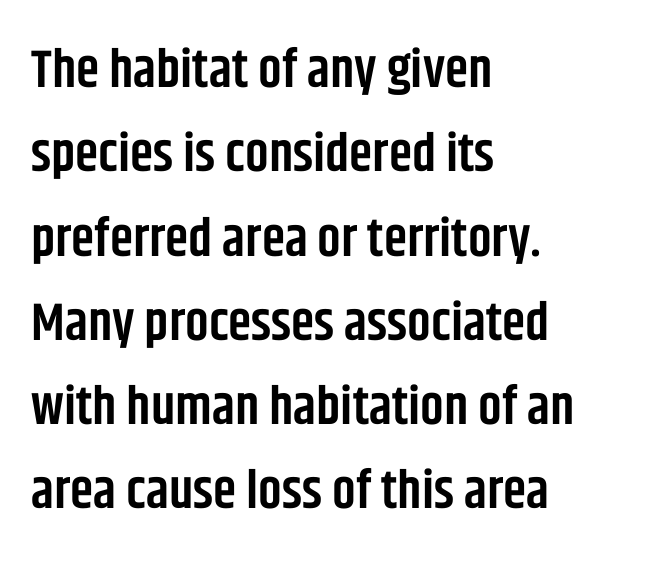
The image shows 53 px semibold, condensed sans-serif type, upright; set left-aligned, normal line spacing (1.59x), normal letter spacing, not underlined; low stroke contrast and a large x-height.
